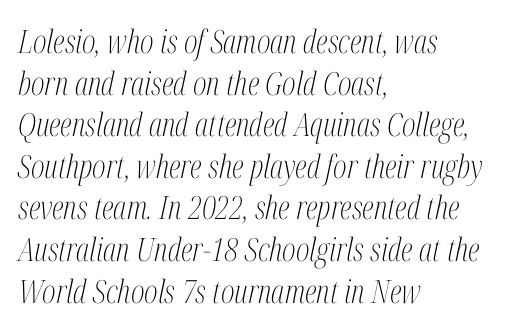
Q: Is the text bold? A: No.
Q: Is the text italic (slanted)? A: Yes, it leans right by about 12 degrees.
Q: Is the typeface a serif or a sans-serif typeface? A: Serif.
Q: Is the text underlined? A: No.
Q: How is the paragraph aligned? A: Left-aligned.
Q: Is the spacing between letters normal or unusually wide? A: Normal.
Q: Is the spacing between lines tight, normal or loose? A: Normal.
Q: Width (condensed, normal, or wide)? A: Condensed.
Q: Stroke contrast? A: Medium.
Q: x-height? A: Medium.
Q: Monospaced? A: No.
